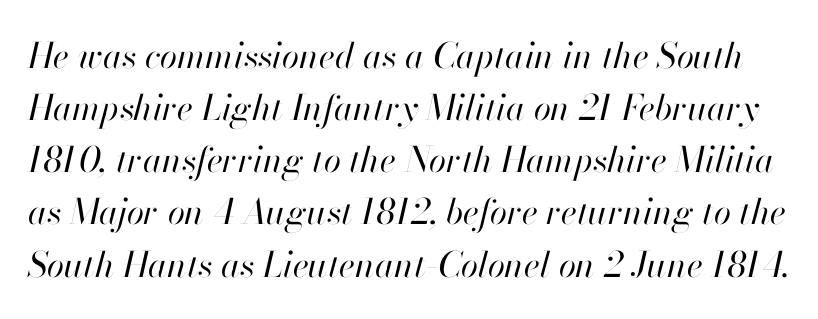
Q: Is the text bold? A: No.
Q: Is the text italic (slanted)? A: Yes, it leans right by about 13 degrees.
Q: Is the text underlined? A: No.
Q: Is the spacing between letters normal or unusually wide? A: Normal.
Q: Is the spacing between lines tight, normal or loose? A: Normal.
Q: Width (condensed, normal, or wide)? A: Normal.
Q: Stroke contrast? A: High.
Q: x-height? A: Small.
Q: Monospaced? A: No.
